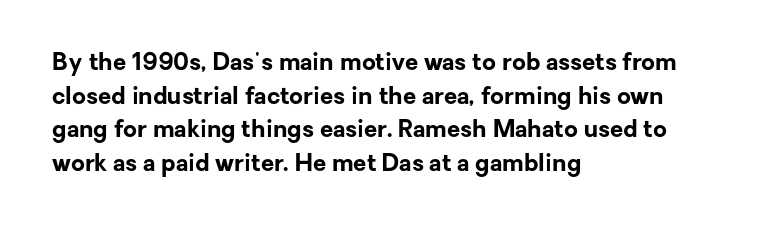
{"italic": "no", "bold": "yes", "underline": "no", "align": "left", "line_spacing": "normal", "line_spacing_ratio": 1.4, "letter_spacing": "normal", "letter_spacing_em": 0.0, "glyph_px": 24}
